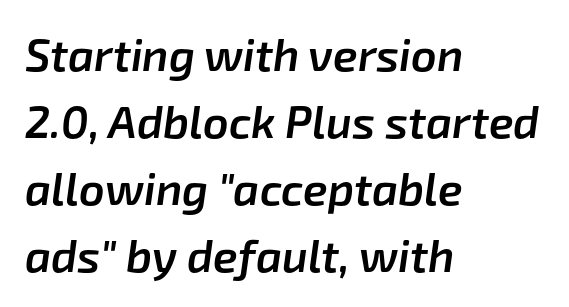
Spacing verdict: proportional, widths tailored to each character. An italicized treatment has been applied to the whole sample. Left-aligned paragraph, ragged on the right. The characters look somewhat weighty, a semibold short of true bold. Descender tails drop into unmarked territory. Does the leading feel generous? No, just average.
